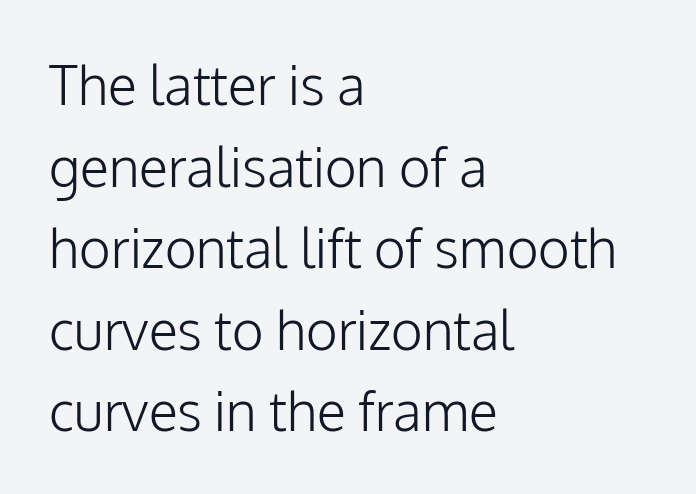
The image shows 54 px light sans-serif type, upright; set left-aligned, normal line spacing (1.51x), normal letter spacing, not underlined; low stroke contrast and a medium x-height.
